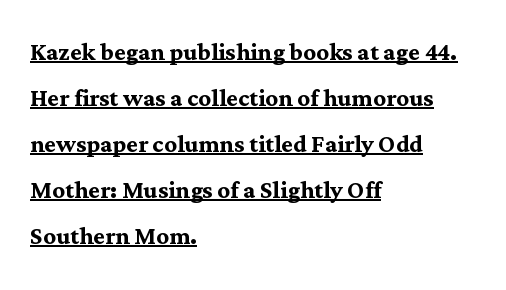
Q: Is the text bold? A: Yes.
Q: Is the text italic (slanted)? A: No, it is upright.
Q: Is the typeface a serif or a sans-serif typeface? A: Serif.
Q: Is the text underlined? A: Yes.
Q: How is the paragraph aligned? A: Left-aligned.
Q: Is the spacing between letters normal or unusually wide? A: Normal.
Q: Is the spacing between lines tight, normal or loose? A: Normal.
Q: Width (condensed, normal, or wide)? A: Normal.
Q: Stroke contrast? A: Medium.
Q: x-height? A: Medium.
Q: Monospaced? A: No.
